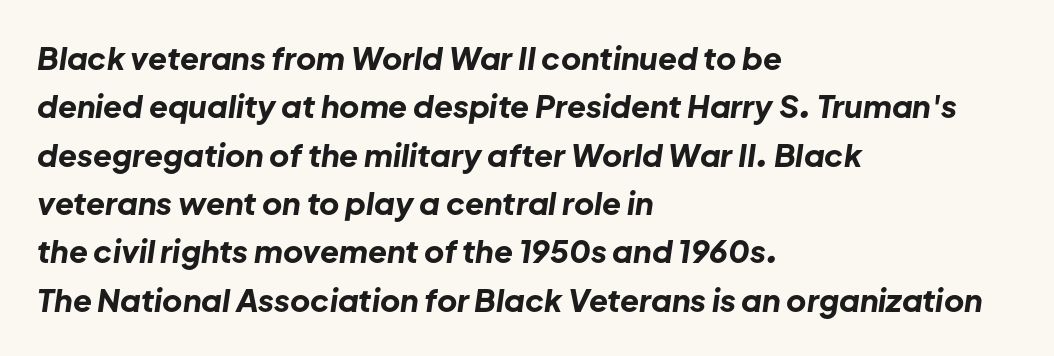
The lines sit at an ordinary, default distance from one another. Short and long lines alike share a common starting point at left. The passage shown leans; its letterforms are oblique. Plain, unruled lines of type. Characters follow at the spacing the type designer built in. Every letter is thick-stroked: bold, no question.
